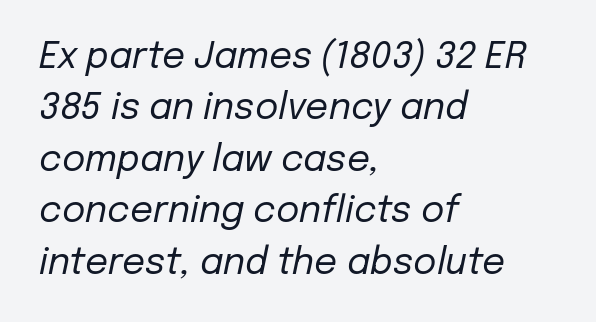
The image shows 36 px regular-weight type, italic (leaning right); set left-aligned, normal line spacing (1.43x), normal letter spacing, not underlined; low stroke contrast and a medium x-height.
